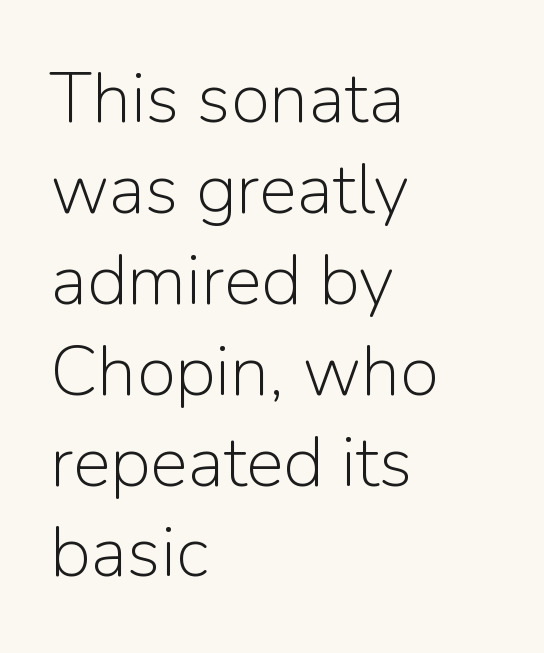
Q: Is the text bold? A: No.
Q: Is the text italic (slanted)? A: No, it is upright.
Q: Is the typeface a serif or a sans-serif typeface? A: Sans-serif.
Q: Is the text underlined? A: No.
Q: How is the paragraph aligned? A: Left-aligned.
Q: Is the spacing between letters normal or unusually wide? A: Normal.
Q: Is the spacing between lines tight, normal or loose? A: Normal.
Q: Width (condensed, normal, or wide)? A: Normal.
Q: Stroke contrast? A: Low.
Q: x-height? A: Medium.
Q: Monospaced? A: No.
